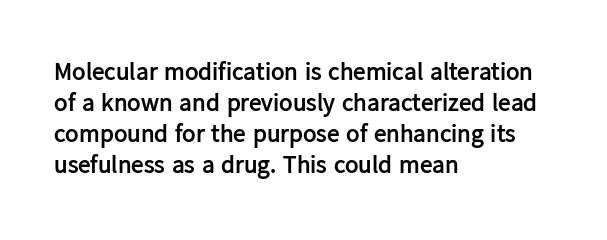
You'd pick this weight for a headline — it's a proper bold. Upright lettering throughout. Nothing unusual about the tracking: characters are spaced as the font intends. Check the space under the baseline: it is left empty.
